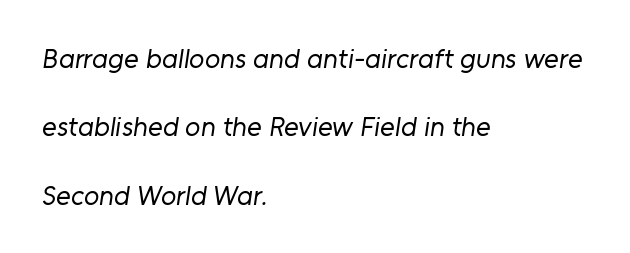
Q: Is the text bold? A: No.
Q: Is the typeface a serif or a sans-serif typeface? A: Sans-serif.
Q: Is the text underlined? A: No.
Q: How is the paragraph aligned? A: Left-aligned.
Q: Is the spacing between letters normal or unusually wide? A: Normal.
Q: Is the spacing between lines tight, normal or loose? A: Loose.
Q: Width (condensed, normal, or wide)? A: Normal.
Q: Stroke contrast? A: Low.
Q: x-height? A: Medium.
Q: Monospaced? A: No.
